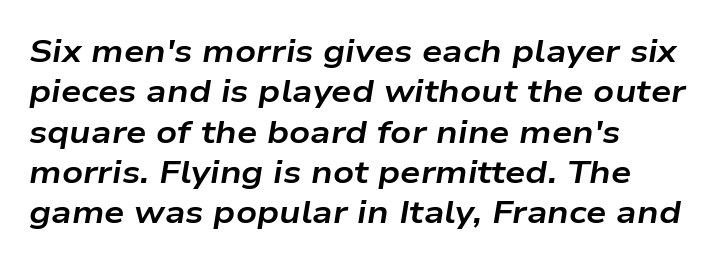
The image shows 32 px bold, wide type, italic (leaning right); set left-aligned, normal line spacing (1.26x), normal letter spacing, not underlined; low stroke contrast and a medium x-height.
